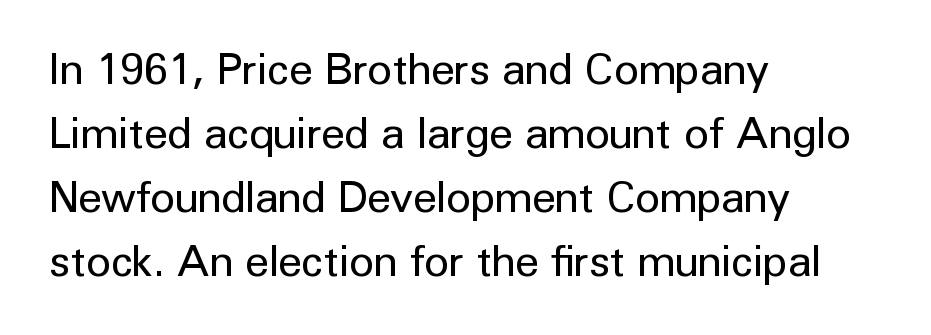
The image shows 43 px regular-weight sans-serif type, upright; set left-aligned, normal line spacing (1.49x), normal letter spacing, not underlined; low stroke contrast and a medium x-height.
